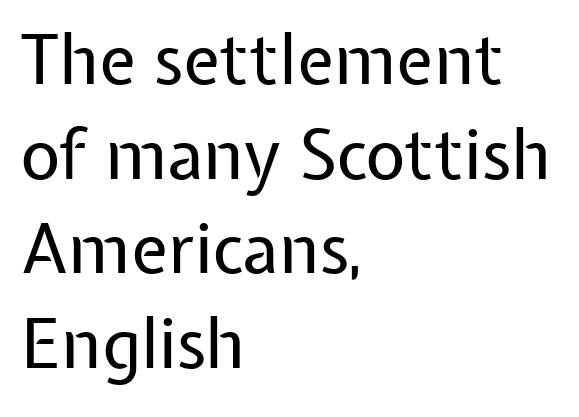
The image shows 69 px regular-weight sans-serif type, upright; set left-aligned, normal line spacing (1.37x), normal letter spacing, not underlined; low stroke contrast and a medium x-height.
